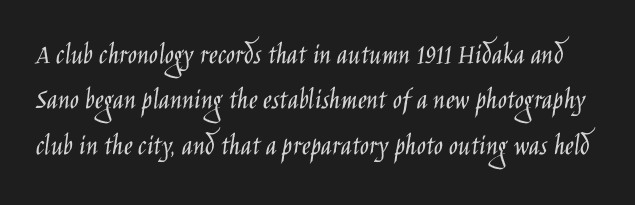
{"serif": "no", "bold": "no", "weight": "light", "width": "condensed", "stroke_contrast": "low", "x_height": "large", "monospaced": "no", "underline": "no", "line_spacing": "normal", "line_spacing_ratio": 1.51, "letter_spacing": "normal", "letter_spacing_em": 0.0, "glyph_px": 30}
